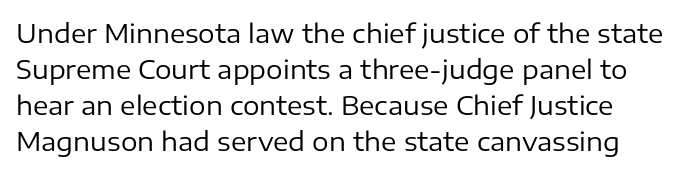
The image shows 26 px text type, upright; set normal line spacing (1.38x), normal letter spacing, not underlined.
